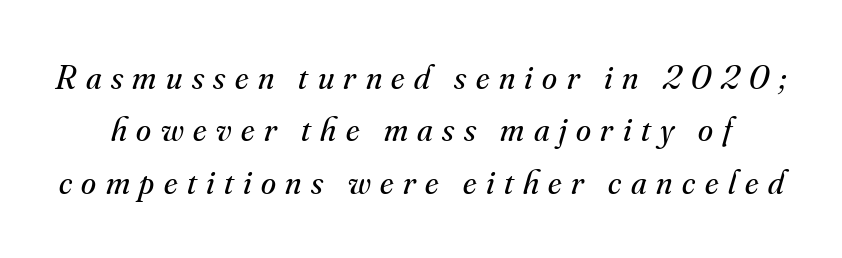
Q: Is the text bold? A: No.
Q: Is the text italic (slanted)? A: Yes, it leans right by about 16 degrees.
Q: Is the typeface a serif or a sans-serif typeface? A: Serif.
Q: Is the text underlined? A: No.
Q: Is the spacing between letters normal or unusually wide? A: Unusually wide.
Q: Is the spacing between lines tight, normal or loose? A: Normal.
Q: Width (condensed, normal, or wide)? A: Normal.
Q: Stroke contrast? A: Medium.
Q: x-height? A: Small.
Q: Monospaced? A: No.
